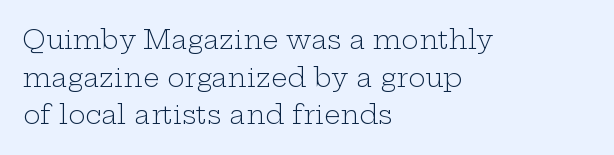
Q: Is the text bold? A: No.
Q: Is the text italic (slanted)? A: No, it is upright.
Q: Is the text underlined? A: No.
Q: How is the paragraph aligned? A: Left-aligned.
Q: Is the spacing between letters normal or unusually wide? A: Normal.
Q: Is the spacing between lines tight, normal or loose? A: Normal.
